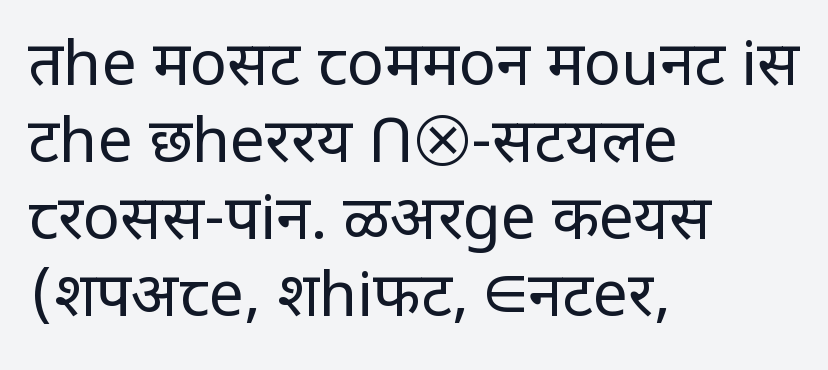
Q: Is the text bold? A: No.
Q: Is the text italic (slanted)? A: No, it is upright.
Q: Is the typeface a serif or a sans-serif typeface? A: Sans-serif.
Q: Is the text underlined? A: No.
Q: How is the paragraph aligned? A: Left-aligned.
Q: Is the spacing between letters normal or unusually wide? A: Normal.
Q: Width (condensed, normal, or wide)? A: Normal.
Q: Stroke contrast? A: Low.
Q: x-height? A: Large.
Q: Monospaced? A: No.
